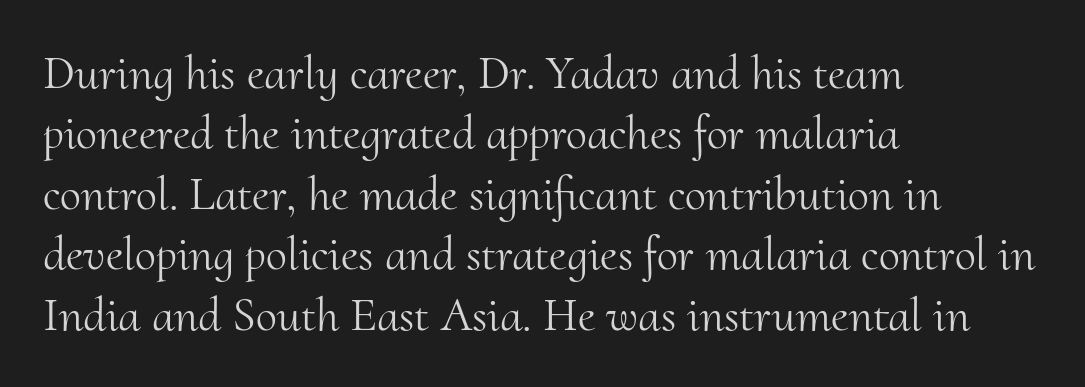
Students, observe: this is what conventionally led text looks like. Stroke thickness stays within the range of a standard reading face or lighter. Does the type have serifs? Yes, each stem ends in a small foot. The letters advance in unequal steps, a hallmark of proportional type. Tracking here is standard; glyphs follow each other at the usual distance.
